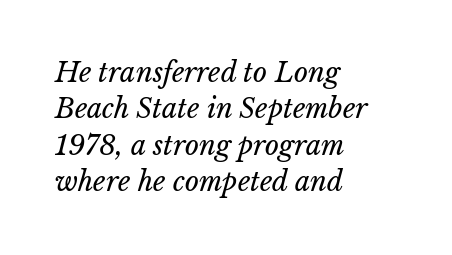
{"italic": "yes", "lean": "right", "slant_degrees": 15, "bold": "no", "underline": "no", "align": "left", "line_spacing": "normal", "line_spacing_ratio": 1.35, "letter_spacing": "normal", "letter_spacing_em": 0.0, "glyph_px": 27}
